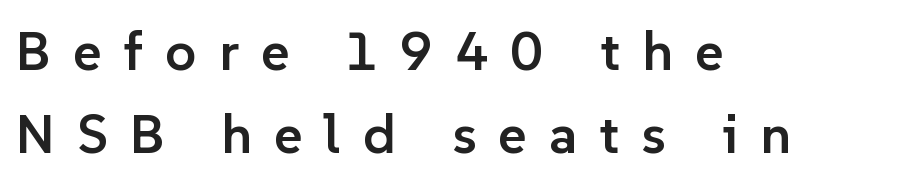
Q: Is the text bold? A: Semi-bold.
Q: Is the text italic (slanted)? A: No, it is upright.
Q: Is the typeface a serif or a sans-serif typeface? A: Sans-serif.
Q: Is the text underlined? A: No.
Q: How is the paragraph aligned? A: Left-aligned.
Q: Is the spacing between letters normal or unusually wide? A: Unusually wide.
Q: Is the spacing between lines tight, normal or loose? A: Normal.
Q: Width (condensed, normal, or wide)? A: Normal.
Q: Stroke contrast? A: Low.
Q: x-height? A: Medium.
Q: Monospaced? A: No.
